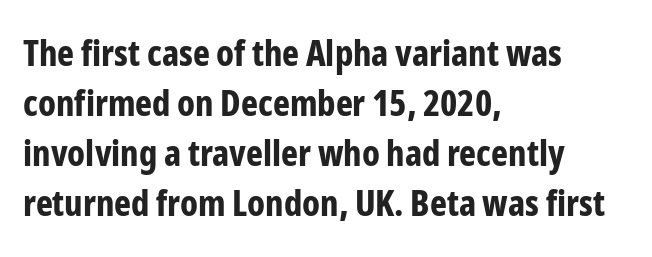
{"serif": "no", "italic": "no", "bold": "yes", "weight": "bold", "width": "condensed", "stroke_contrast": "low", "x_height": "medium", "monospaced": "no", "underline": "no", "align": "left", "line_spacing": "normal", "line_spacing_ratio": 1.39, "letter_spacing": "normal", "letter_spacing_em": 0.0, "glyph_px": 36}
